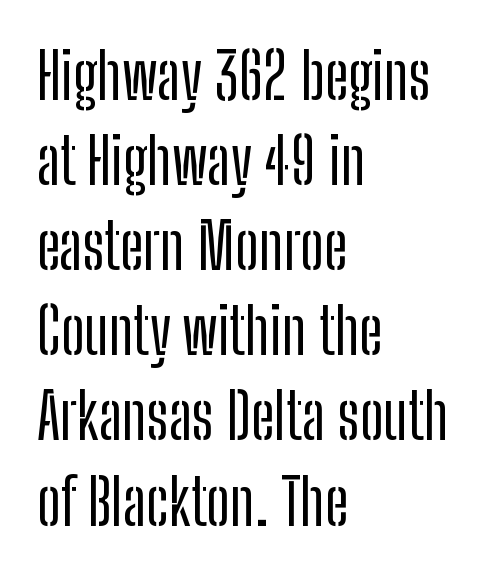
{"serif": "no", "italic": "no", "width": "condensed", "stroke_contrast": "low", "x_height": "medium", "monospaced": "no", "underline": "no", "align": "left", "line_spacing": "normal", "line_spacing_ratio": 1.33, "letter_spacing": "normal", "letter_spacing_em": 0.0, "glyph_px": 64}
